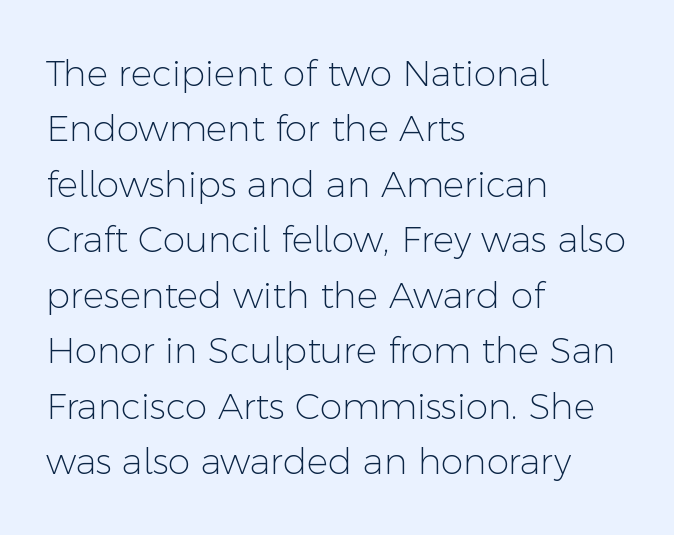
{"serif": "no", "italic": "no", "bold": "no", "weight": "light", "width": "normal", "stroke_contrast": "low", "x_height": "medium", "monospaced": "no", "underline": "no", "align": "left", "line_spacing": "normal", "line_spacing_ratio": 1.54, "letter_spacing": "normal", "letter_spacing_em": 0.0, "glyph_px": 36}
